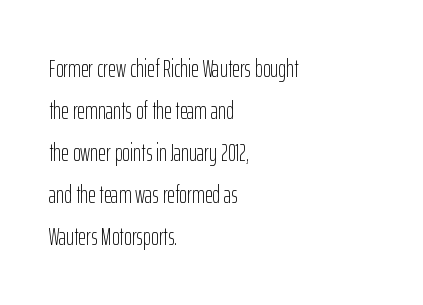
The lettering stays uniformly vertical, giving the passage a roman look. The baseline area is clear. Short note: letters normally spaced. Does the copy run flush right? No — it runs flush left. A light-to-regular cut is what we see here.
